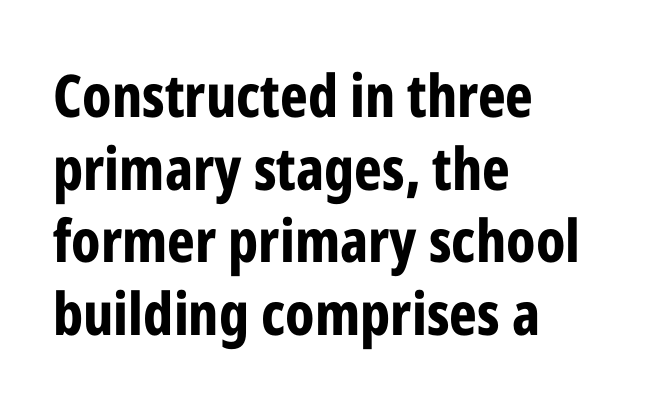
{"serif": "no", "italic": "no", "bold": "yes", "weight": "bold", "width": "condensed", "stroke_contrast": "low", "x_height": "medium", "monospaced": "no", "underline": "no", "align": "left", "line_spacing_ratio": 1.23, "letter_spacing": "normal", "letter_spacing_em": 0.0, "glyph_px": 59}
